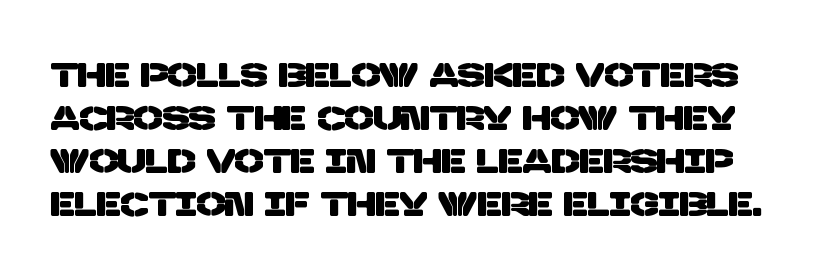
Q: Is the typeface a serif or a sans-serif typeface? A: Sans-serif.
Q: Is the text underlined? A: No.
Q: Is the spacing between letters normal or unusually wide? A: Normal.
Q: Is the spacing between lines tight, normal or loose? A: Normal.
Q: Width (condensed, normal, or wide)? A: Normal.
Q: Stroke contrast? A: Low.
Q: x-height? A: Large.
Q: Monospaced? A: No.
